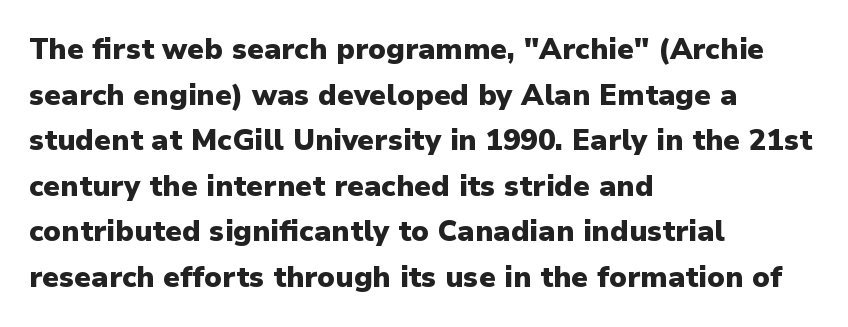
{"serif": "no", "italic": "no", "bold": "yes", "weight": "heavy", "width": "normal", "stroke_contrast": "low", "x_height": "medium", "monospaced": "no", "underline": "no", "align": "left", "line_spacing": "normal", "line_spacing_ratio": 1.57, "letter_spacing": "normal", "letter_spacing_em": 0.0, "glyph_px": 29}
